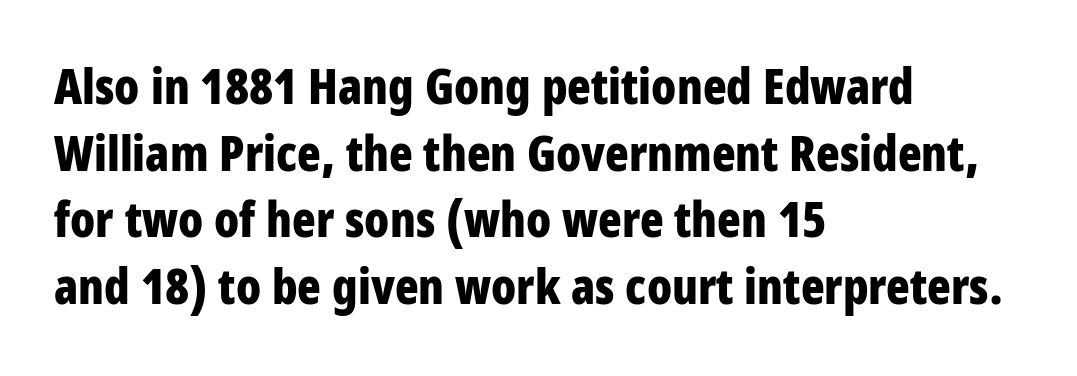
{"serif": "no", "italic": "no", "bold": "yes", "weight": "bold", "width": "condensed", "stroke_contrast": "low", "x_height": "large", "monospaced": "no", "underline": "no", "align": "left", "line_spacing": "normal", "line_spacing_ratio": 1.36, "letter_spacing": "normal", "letter_spacing_em": 0.0, "glyph_px": 49}
